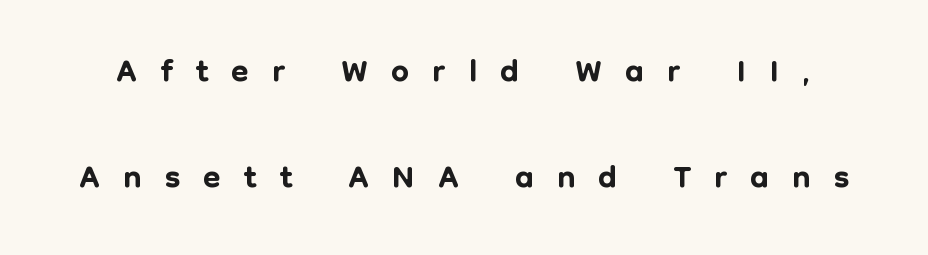
Italic: no, the glyphs are upright roman. Nope, no serifs anywhere on these letters. Note the varied advance widths — an 'i' is clearly narrower than an 'm'. The lines are spread far apart with generous leading. A bare baseline throughout the passage.
